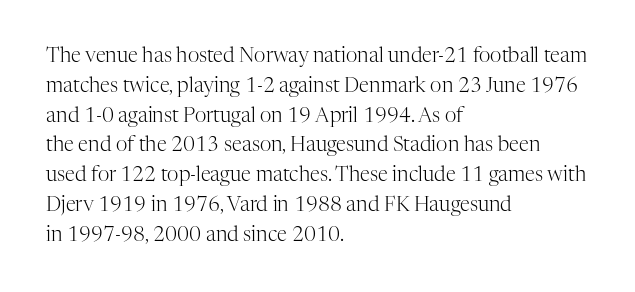
Q: Is the text bold? A: No.
Q: Is the text italic (slanted)? A: No, it is upright.
Q: Is the text underlined? A: No.
Q: How is the paragraph aligned? A: Left-aligned.
Q: Is the spacing between letters normal or unusually wide? A: Normal.
Q: Is the spacing between lines tight, normal or loose? A: Normal.
